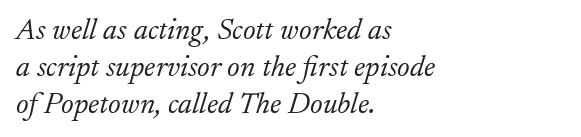
What stands out about the letter spacing? Nothing — it is the standard amount. Character widths vary here, with narrow letters taking less room than wide ones. The font sits on the lighter half of the weight spectrum, regular included. Underline: absent. Rendered with sloped, italic letterforms. The paragraph has a hard left edge and a soft right edge.
